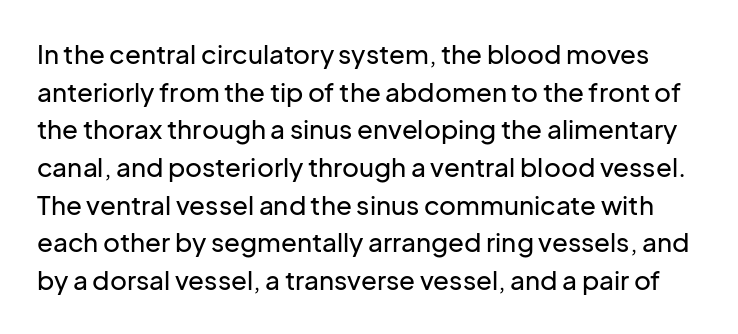
Q: Is the text italic (slanted)? A: No, it is upright.
Q: Is the text underlined? A: No.
Q: Is the spacing between letters normal or unusually wide? A: Normal.
Q: Is the spacing between lines tight, normal or loose? A: Normal.
